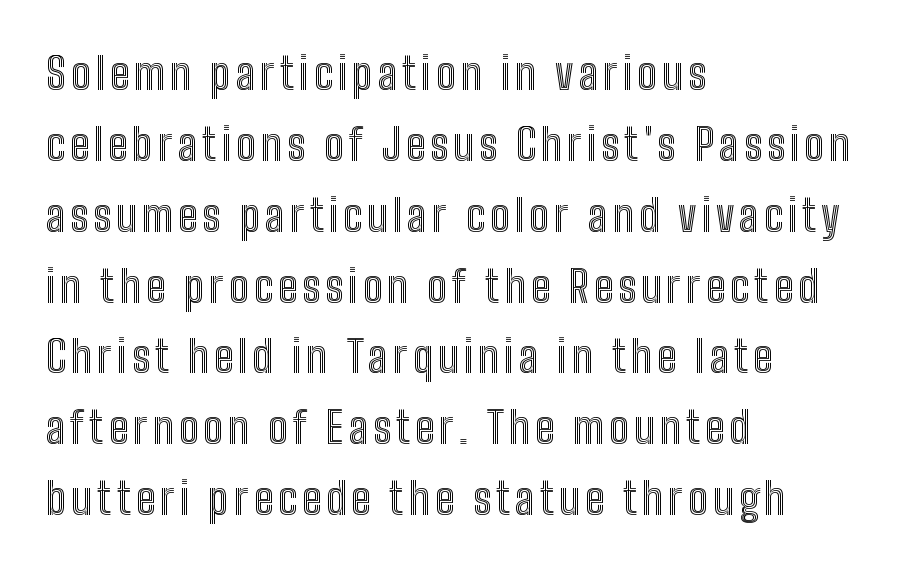
Every row of glyphs begins at an identical x-position on the left. Characters remain perfectly vertical along every line. Do the characters align in a grid? No, the font is proportional. Evenly set lines give the paragraph a standard silhouette. Only glyphs here, with clear space below each row.
